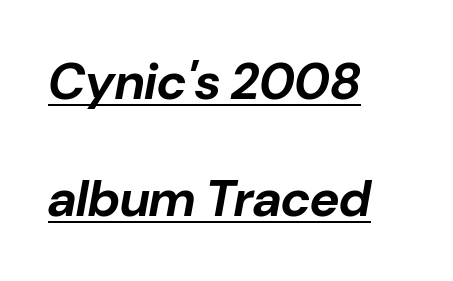
Q: Is the text bold? A: Yes.
Q: Is the text italic (slanted)? A: Yes, it leans right by about 10 degrees.
Q: Is the text underlined? A: Yes.
Q: How is the paragraph aligned? A: Left-aligned.
Q: Is the spacing between letters normal or unusually wide? A: Normal.
Q: Is the spacing between lines tight, normal or loose? A: Loose.
Q: Width (condensed, normal, or wide)? A: Normal.
Q: Stroke contrast? A: Low.
Q: x-height? A: Medium.
Q: Monospaced? A: No.
